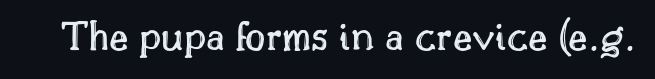
Notice how the stems are strictly vertical — no italics here. The horizontal fit of the characters is conventional and even. The space directly below the letters is spotless. Think of a printed novel: that variable character pitch is what you see here.
